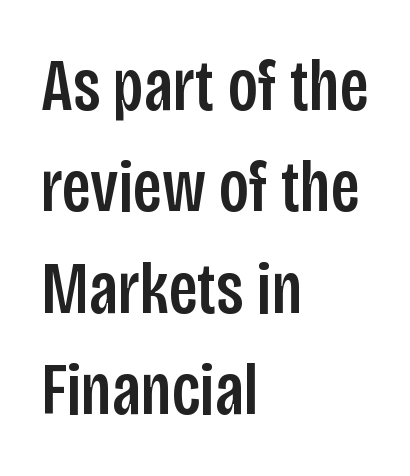
{"serif": "no", "italic": "no", "width": "condensed", "stroke_contrast": "low", "x_height": "large", "monospaced": "no", "underline": "no", "align": "left", "line_spacing": "normal", "line_spacing_ratio": 1.37, "letter_spacing": "normal", "letter_spacing_em": 0.0, "glyph_px": 74}
